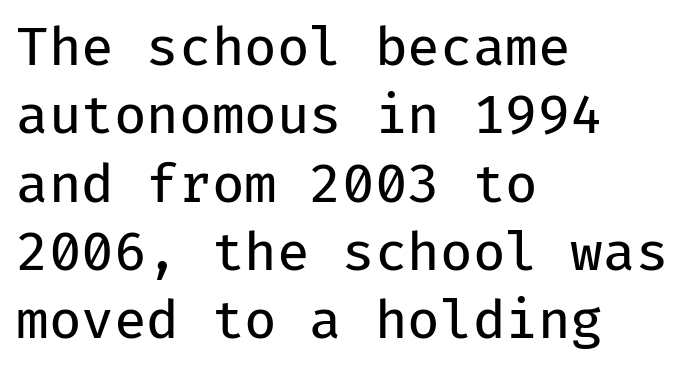
What kind of face is this? One without serifs — a sans. Is the stroke heavy? The answer is a plain regular-or-lighter. Descender tails drop into unmarked territory. Is there much room between lines? A standard amount, neither cramped nor airy.
